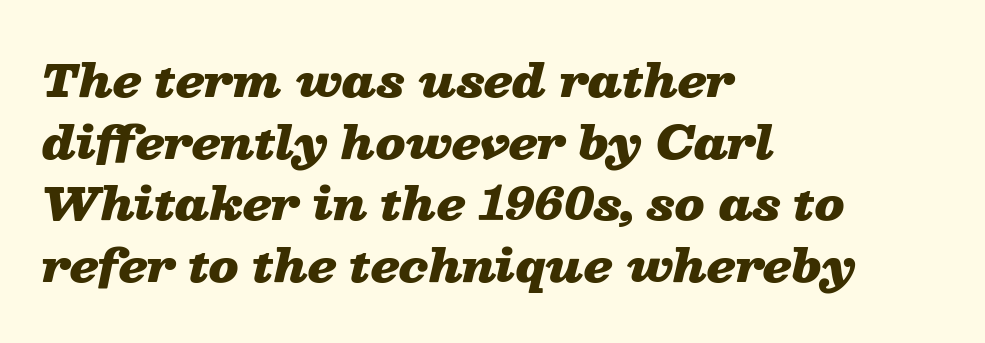
Q: Is the text bold? A: Yes.
Q: Is the text italic (slanted)? A: Yes, it leans right by about 13 degrees.
Q: Is the text underlined? A: No.
Q: How is the paragraph aligned? A: Left-aligned.
Q: Is the spacing between letters normal or unusually wide? A: Normal.
Q: Is the spacing between lines tight, normal or loose? A: Normal.
Q: Width (condensed, normal, or wide)? A: Wide.
Q: Stroke contrast? A: Low.
Q: x-height? A: Medium.
Q: Monospaced? A: No.
